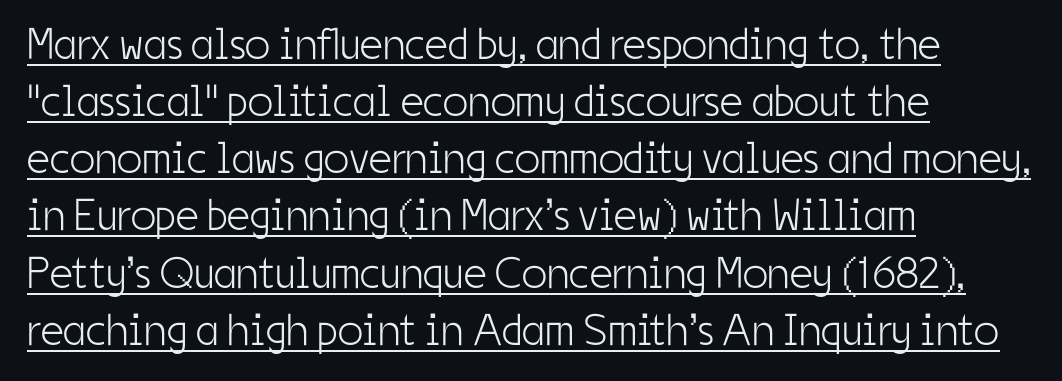
{"serif": "no", "italic": "no", "bold": "no", "weight": "light", "width": "condensed", "stroke_contrast": "low", "x_height": "medium", "monospaced": "no", "underline": "yes", "align": "left", "line_spacing": "normal", "line_spacing_ratio": 1.27, "letter_spacing": "normal", "letter_spacing_em": 0.0, "glyph_px": 45}
